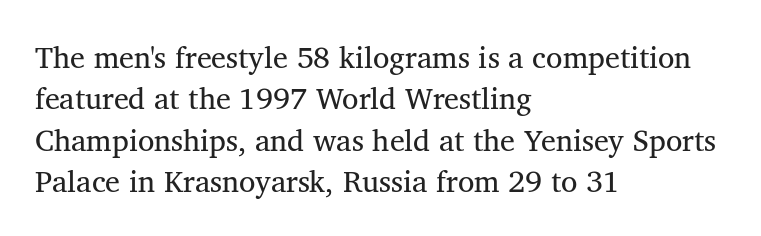
Q: Is the text bold? A: No.
Q: Is the text italic (slanted)? A: No, it is upright.
Q: Is the typeface a serif or a sans-serif typeface? A: Serif.
Q: Is the text underlined? A: No.
Q: How is the paragraph aligned? A: Left-aligned.
Q: Is the spacing between letters normal or unusually wide? A: Normal.
Q: Is the spacing between lines tight, normal or loose? A: Normal.
Q: Width (condensed, normal, or wide)? A: Normal.
Q: Stroke contrast? A: Medium.
Q: x-height? A: Medium.
Q: Monospaced? A: No.
